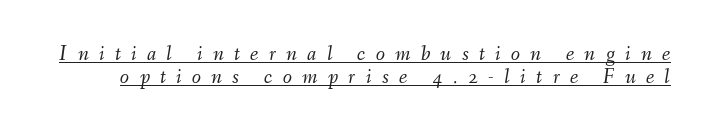
Q: Is the text bold? A: No.
Q: Is the text italic (slanted)? A: Yes, it leans right by about 9 degrees.
Q: Is the text underlined? A: Yes.
Q: Is the spacing between letters normal or unusually wide? A: Unusually wide.
Q: Is the spacing between lines tight, normal or loose? A: Tight.
